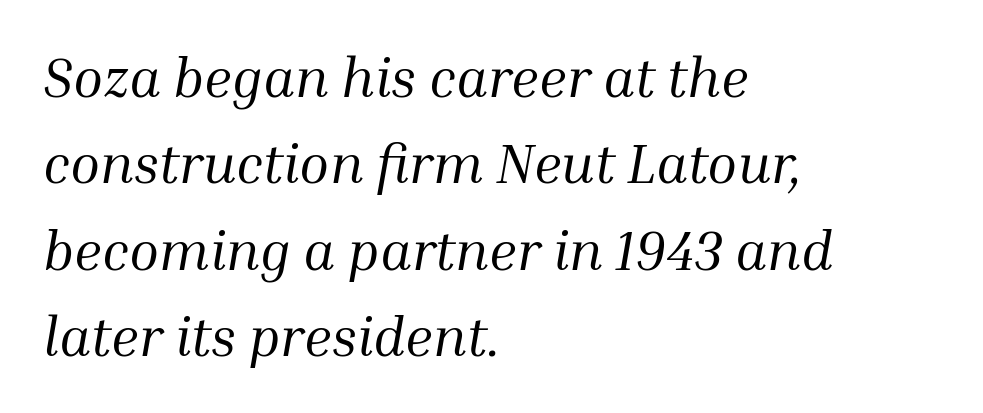
The letters look calm and open, with moderate or lighter stems. Honestly, the row spacing looks completely unremarkable. Nobody touched the tracking dial on this one. The face used here has a pronounced slope to its letters.
